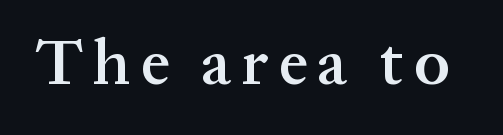
{"serif": "yes", "italic": "no", "bold": "semi", "weight": "semibold", "width": "normal", "stroke_contrast": "medium", "x_height": "medium", "monospaced": "no", "underline": "no", "glyph_px": 64}
